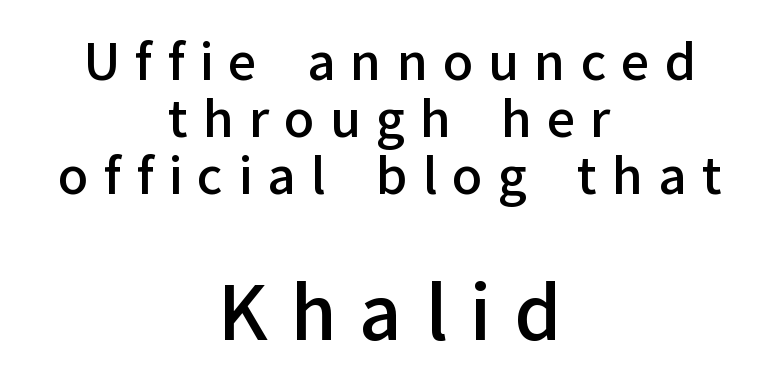
The image shows 75 px semibold sans-serif type, upright; set centered, tight line spacing (1.14x), unusually wide letter spacing (+0.3 em), not underlined; the second (bottom) block is 1.5x larger; low stroke contrast and a medium x-height.
